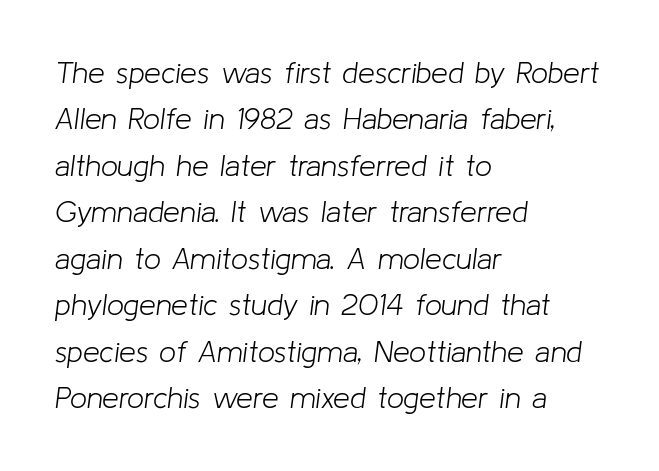
{"italic": "yes", "lean": "right", "slant_degrees": 8, "bold": "no", "weight": "light", "width": "normal", "stroke_contrast": "low", "x_height": "medium", "monospaced": "no", "underline": "no", "align": "left", "line_spacing": "normal", "line_spacing_ratio": 1.55, "letter_spacing": "normal", "letter_spacing_em": 0.0, "glyph_px": 30}
